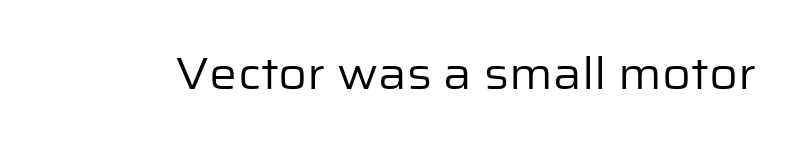
The image shows 44 px regular-weight sans-serif type, upright; set normal letter spacing, not underlined; low stroke contrast and a medium x-height.
